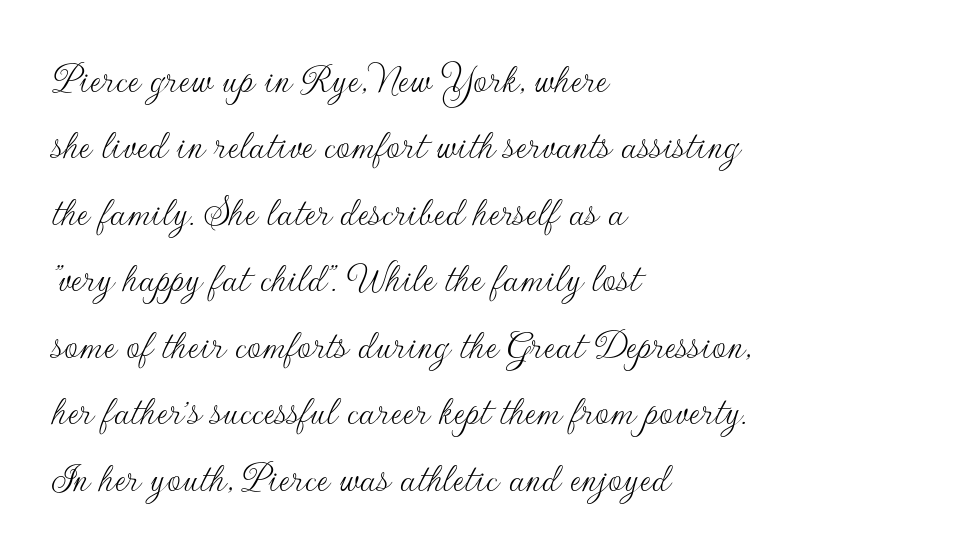
The typesetting does not lean heavy: it is not bold. Does extra space separate the letters? No, they use regular spacing. Teacher's note: observe the even left margin — that is flush-left alignment. Bare-footed words on every line. This sample has the flowing, uneven cadence of proportional lettering. Is this a sans? Yes — the strokes have no serifs.
